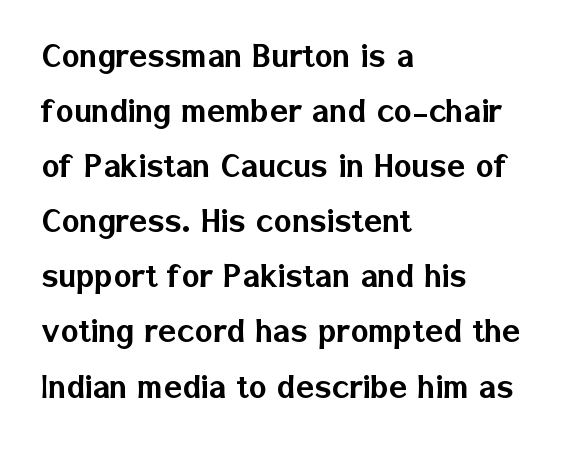
Q: Is the text italic (slanted)? A: No, it is upright.
Q: Is the typeface a serif or a sans-serif typeface? A: Sans-serif.
Q: Is the text underlined? A: No.
Q: How is the paragraph aligned? A: Left-aligned.
Q: Is the spacing between letters normal or unusually wide? A: Normal.
Q: Is the spacing between lines tight, normal or loose? A: Normal.
Q: Width (condensed, normal, or wide)? A: Normal.
Q: Stroke contrast? A: Low.
Q: x-height? A: Medium.
Q: Monospaced? A: No.
